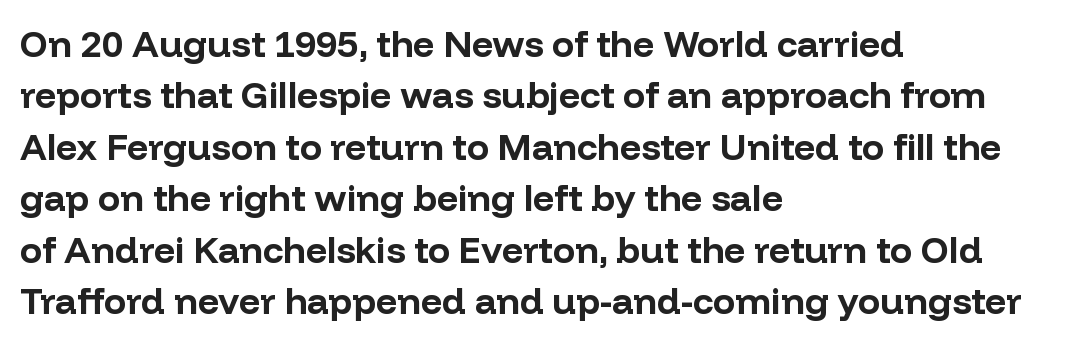
Q: Is the text bold? A: Yes.
Q: Is the text italic (slanted)? A: No, it is upright.
Q: Is the typeface a serif or a sans-serif typeface? A: Sans-serif.
Q: Is the text underlined? A: No.
Q: How is the paragraph aligned? A: Left-aligned.
Q: Is the spacing between letters normal or unusually wide? A: Normal.
Q: Is the spacing between lines tight, normal or loose? A: Normal.
Q: Width (condensed, normal, or wide)? A: Normal.
Q: Stroke contrast? A: Low.
Q: x-height? A: Medium.
Q: Monospaced? A: No.
